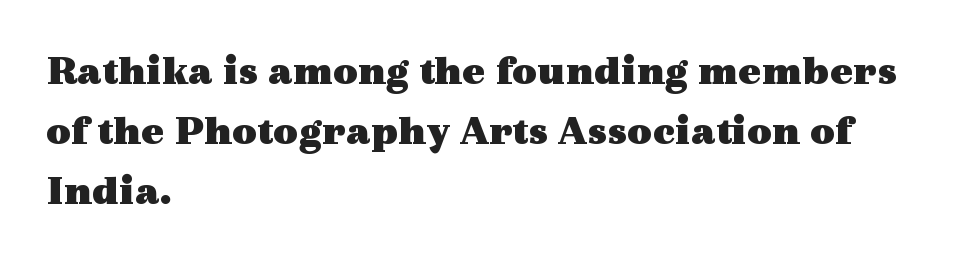
{"serif": "yes", "italic": "no", "bold": "yes", "weight": "heavy", "width": "wide", "x_height": "medium", "monospaced": "no", "underline": "no", "align": "left", "line_spacing": "normal", "line_spacing_ratio": 1.4, "letter_spacing": "normal", "letter_spacing_em": 0.0, "glyph_px": 43}
